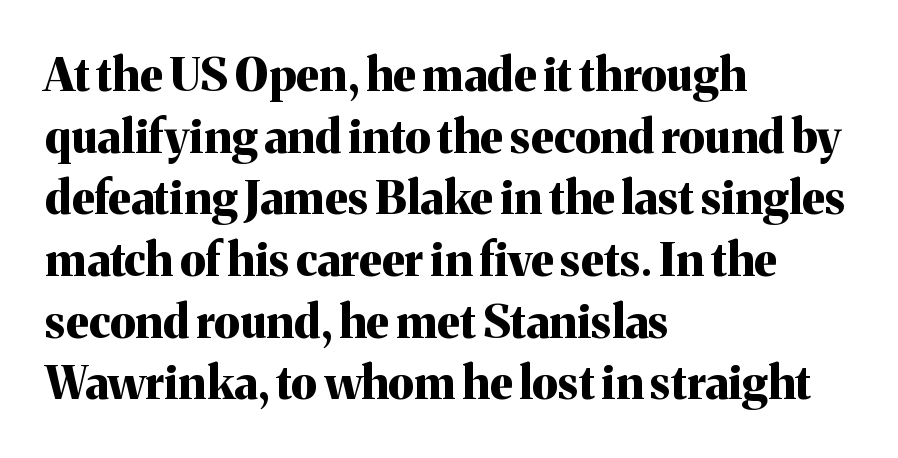
Q: Is the text bold? A: Yes.
Q: Is the text italic (slanted)? A: No, it is upright.
Q: Is the typeface a serif or a sans-serif typeface? A: Serif.
Q: Is the text underlined? A: No.
Q: How is the paragraph aligned? A: Left-aligned.
Q: Is the spacing between letters normal or unusually wide? A: Normal.
Q: Is the spacing between lines tight, normal or loose? A: Normal.
Q: Width (condensed, normal, or wide)? A: Normal.
Q: Stroke contrast? A: Medium.
Q: x-height? A: Medium.
Q: Monospaced? A: No.
